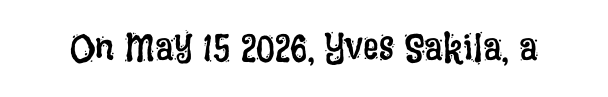
{"italic": "no", "bold": "no", "weight": "regular", "width": "condensed", "stroke_contrast": "low", "x_height": "large", "monospaced": "no", "underline": "no", "letter_spacing": "normal", "letter_spacing_em": 0.0, "glyph_px": 39}
